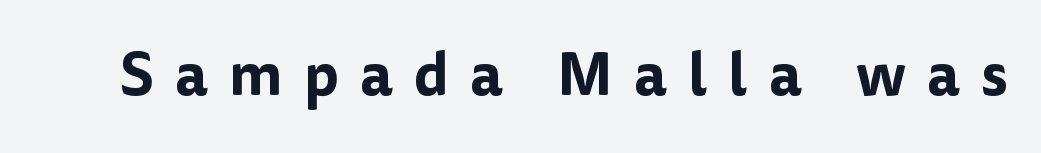
{"serif": "no", "italic": "no", "width": "normal", "stroke_contrast": "low", "x_height": "medium", "monospaced": "no", "underline": "no", "letter_spacing": "wide", "letter_spacing_em": 0.36, "glyph_px": 59}
